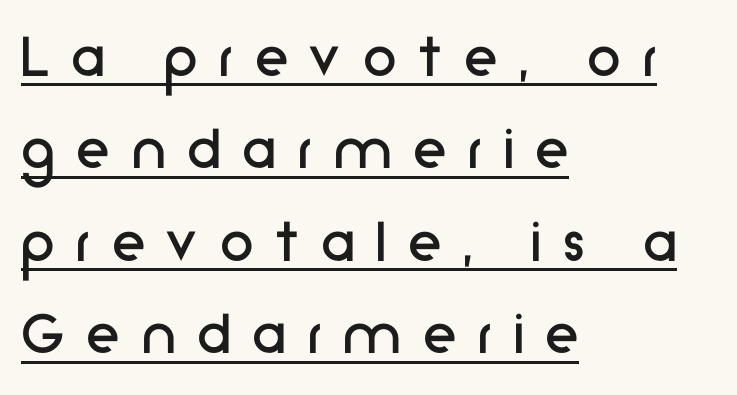
The image shows 68 px regular-weight sans-serif type, upright; set left-aligned, normal line spacing (1.36x), unusually wide letter spacing (+0.32 em), underlined; low stroke contrast and a medium x-height.
